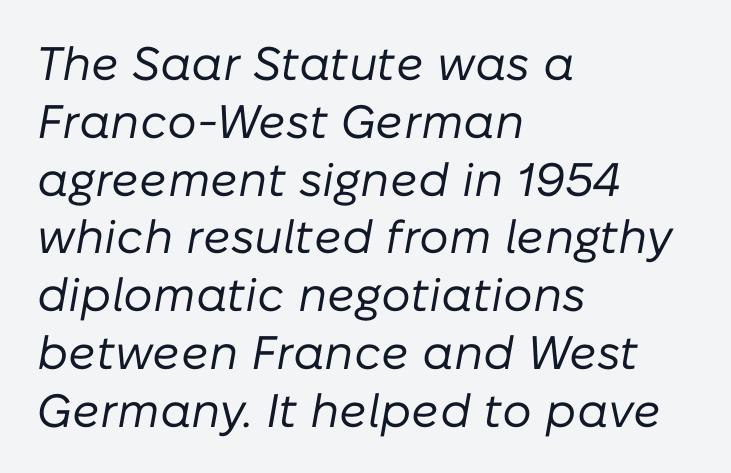
{"italic": "yes", "lean": "right", "slant_degrees": 10, "bold": "no", "weight": "regular", "width": "normal", "stroke_contrast": "low", "x_height": "medium", "monospaced": "no", "underline": "no", "align": "left", "line_spacing_ratio": 1.23, "letter_spacing": "normal", "letter_spacing_em": 0.0, "glyph_px": 47}
